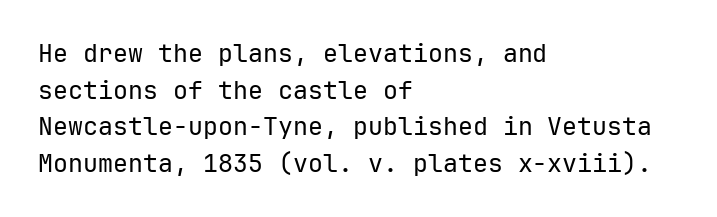
The image shows 25 px text type, upright; set left-aligned, normal line spacing (1.47x), normal letter spacing, not underlined.
